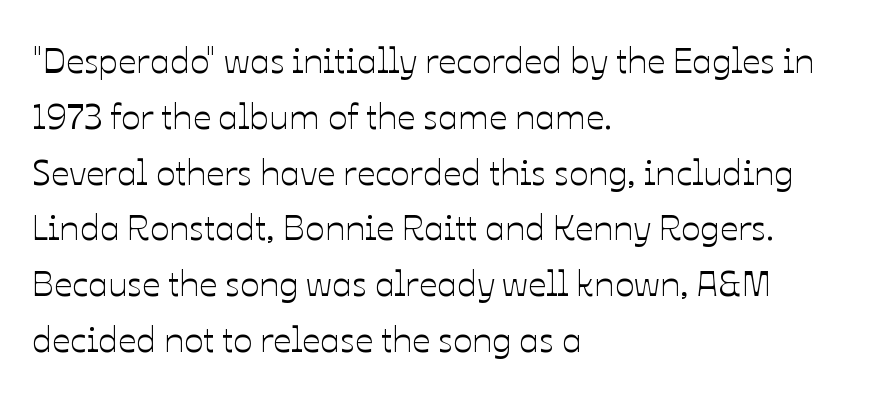
Here the designer chose a conventional face with non-uniform glyph widths. Descenders are the only things crossing below the line. Students, observe: this is what conventionally led text looks like. This is the regular roman posture of the typeface. One-word summary of the alignment: left. Here the glyphs are tracked normally, forming tight word shapes.
